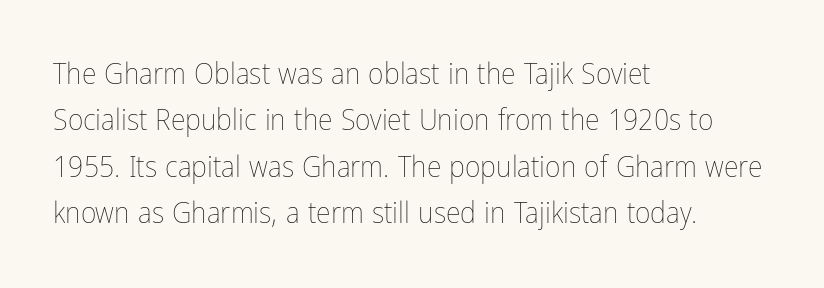
The image shows 30 px thin, condensed type, upright; set left-aligned, normal line spacing (1.55x), normal letter spacing, not underlined; low stroke contrast and a medium x-height.
